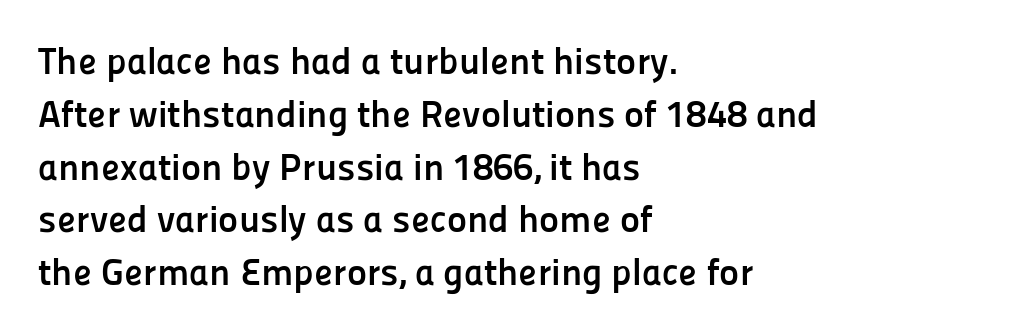
The image shows 38 px semibold sans-serif type, upright; set left-aligned, normal line spacing (1.39x), normal letter spacing, not underlined; low stroke contrast and a medium x-height.
